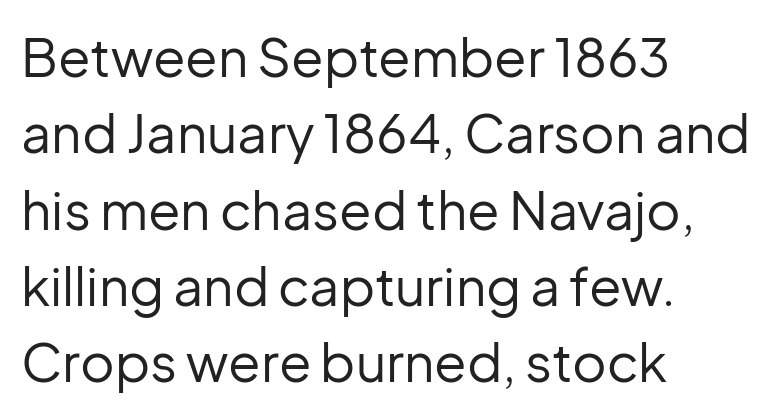
Q: Is the text bold? A: No.
Q: Is the text italic (slanted)? A: No, it is upright.
Q: Is the typeface a serif or a sans-serif typeface? A: Sans-serif.
Q: Is the text underlined? A: No.
Q: How is the paragraph aligned? A: Left-aligned.
Q: Is the spacing between letters normal or unusually wide? A: Normal.
Q: Is the spacing between lines tight, normal or loose? A: Normal.
Q: Width (condensed, normal, or wide)? A: Normal.
Q: Stroke contrast? A: Low.
Q: x-height? A: Medium.
Q: Monospaced? A: No.
